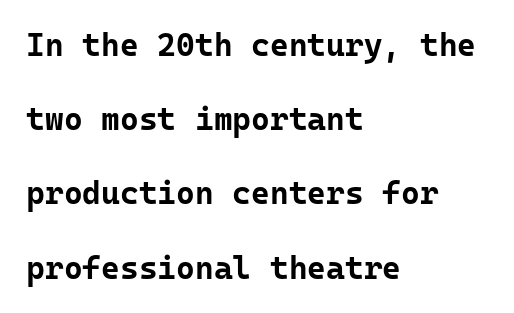
Q: Is the text bold? A: Yes.
Q: Is the text italic (slanted)? A: No, it is upright.
Q: Is the typeface a serif or a sans-serif typeface? A: Sans-serif.
Q: Is the text underlined? A: No.
Q: How is the paragraph aligned? A: Left-aligned.
Q: Is the spacing between letters normal or unusually wide? A: Normal.
Q: Is the spacing between lines tight, normal or loose? A: Loose.
Q: Width (condensed, normal, or wide)? A: Normal.
Q: Stroke contrast? A: Low.
Q: x-height? A: Medium.
